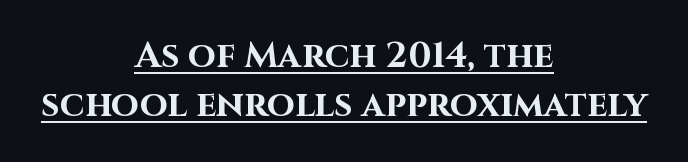
{"serif": "no", "italic": "no", "bold": "yes", "weight": "bold", "width": "normal", "stroke_contrast": "high", "x_height": "large", "monospaced": "no", "underline": "yes", "align": "center", "line_spacing": "normal", "line_spacing_ratio": 1.37, "letter_spacing": "normal", "letter_spacing_em": 0.0, "glyph_px": 36}
